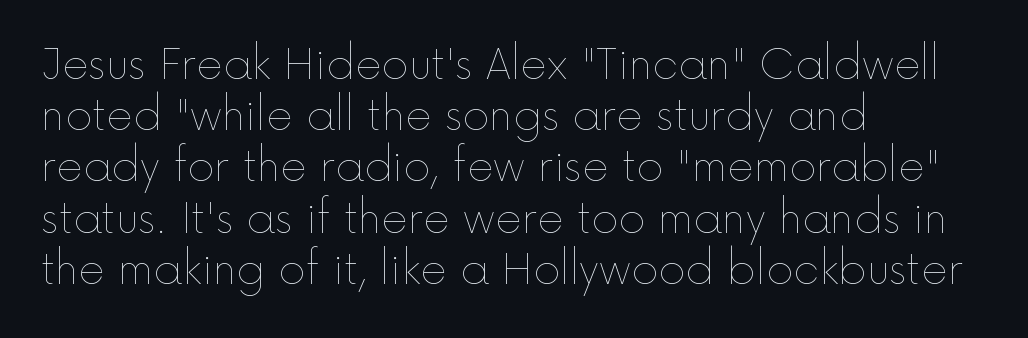
The image shows 41 px thin type, upright; set left-aligned, normal line spacing (1.25x), normal letter spacing, not underlined; a medium x-height.
